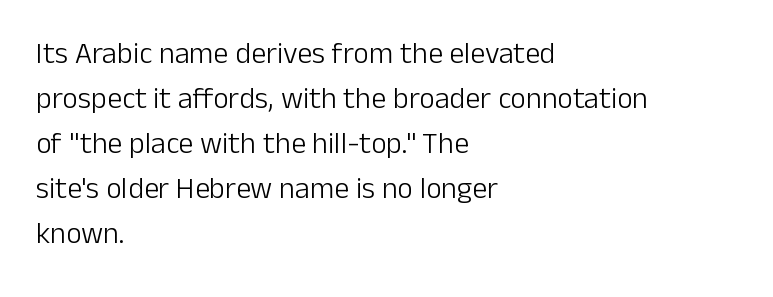
The weight would be labelled regular, book, light, or lighter still. Font category for this specimen: sans-serif. These lines are rendered in a variable-pitch font. Is the letter spacing exaggerated? No — it looks like the ordinary default.
